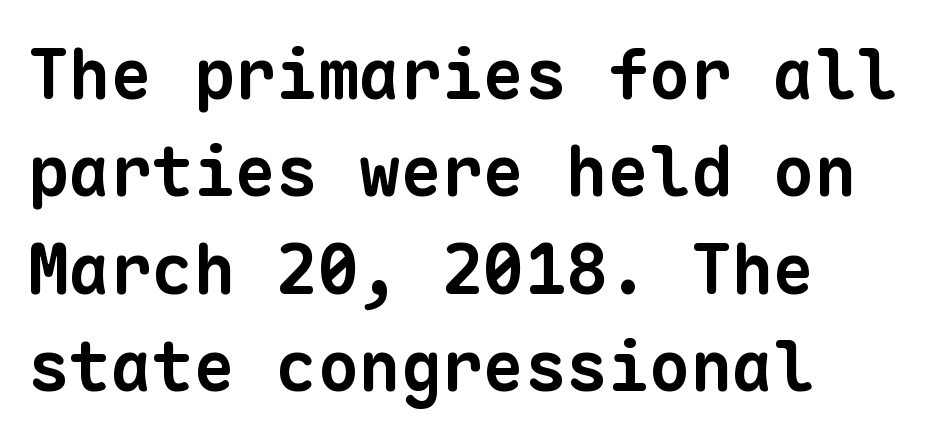
The image shows 69 px bold sans-serif type, monospaced; set left-aligned, normal line spacing (1.41x), normal letter spacing, not underlined; low stroke contrast and a medium x-height.
